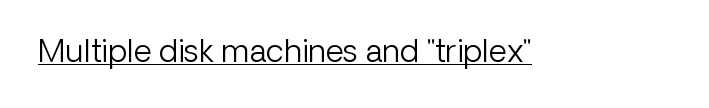
Does a line run under the words? Yes, clearly. Words appear dense and cohesive because spacing is normal. Note the varied advance widths — an 'i' is clearly narrower than an 'm'. No feet cap the strokes, marking this as sans-serif type.
